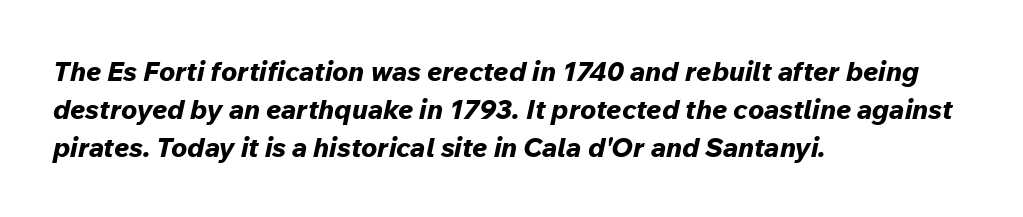
{"italic": "yes", "lean": "right", "slant_degrees": 12, "bold": "yes", "underline": "no", "align": "left", "line_spacing": "normal", "line_spacing_ratio": 1.4, "letter_spacing": "normal", "letter_spacing_em": 0.0, "glyph_px": 27}
